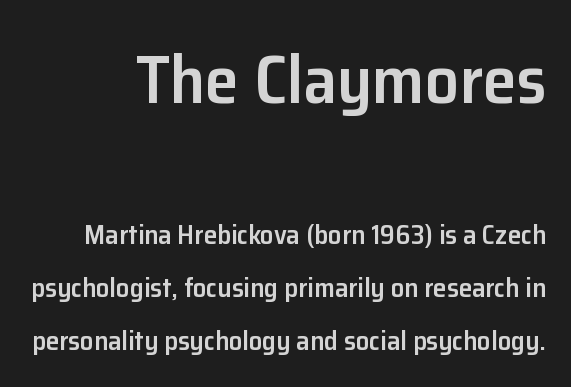
Q: Is the text bold? A: Semi-bold.
Q: Is the text italic (slanted)? A: No, it is upright.
Q: Is the typeface a serif or a sans-serif typeface? A: Sans-serif.
Q: Is the text underlined? A: No.
Q: How is the paragraph aligned? A: Right-aligned.
Q: Is the spacing between letters normal or unusually wide? A: Normal.
Q: Is the spacing between lines tight, normal or loose? A: Loose.
Q: Which block of text is set in a larger size, the first (top) or the second (bottom)? A: The first (top) one.
Q: Width (condensed, normal, or wide)? A: Normal.
Q: Stroke contrast? A: Low.
Q: x-height? A: Medium.
Q: Monospaced? A: No.
